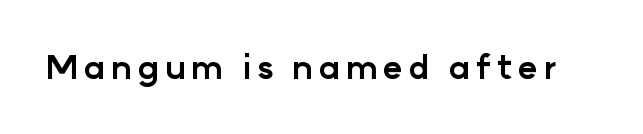
Q: Is the text bold? A: Yes.
Q: Is the text italic (slanted)? A: No, it is upright.
Q: Is the typeface a serif or a sans-serif typeface? A: Sans-serif.
Q: Is the text underlined? A: No.
Q: Width (condensed, normal, or wide)? A: Normal.
Q: Stroke contrast? A: Low.
Q: x-height? A: Medium.
Q: Monospaced? A: No.
